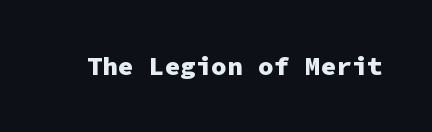
The image shows 26 px bold type, upright; set normal letter spacing, not underlined.
